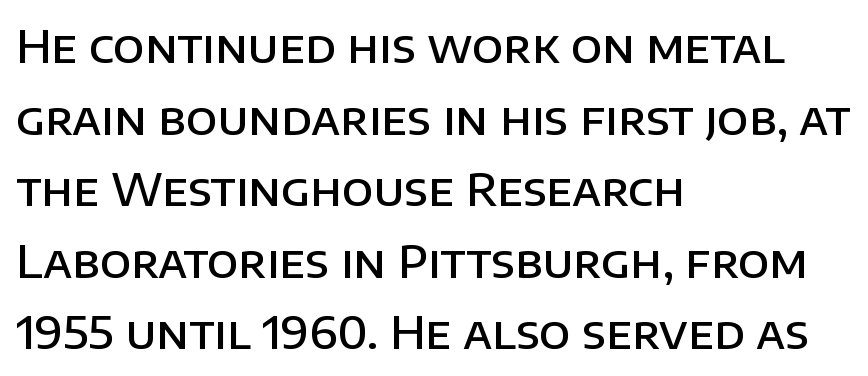
Nobody drew a line under any word here. Caption: multi-line text, flush left, ragged right. Students, this is semibold: more ink than regular, less than bold. Successive baselines arrive at the customary interval. The letterforms sit shoulder to shoulder at normal distance. The passage shown is typed in a proportional face where columns would drift.
